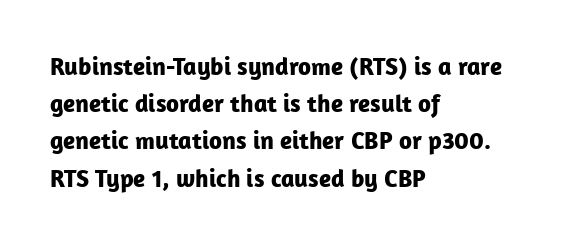
Q: Is the text bold? A: Yes.
Q: Is the text italic (slanted)? A: No, it is upright.
Q: Is the text underlined? A: No.
Q: How is the paragraph aligned? A: Left-aligned.
Q: Is the spacing between letters normal or unusually wide? A: Normal.
Q: Is the spacing between lines tight, normal or loose? A: Normal.
